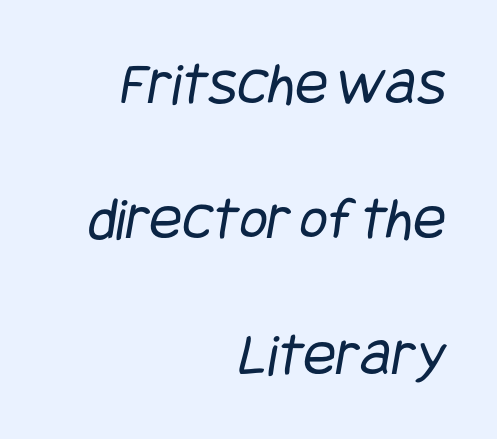
Q: Is the text bold? A: No.
Q: Is the typeface a serif or a sans-serif typeface? A: Sans-serif.
Q: Is the text underlined? A: No.
Q: How is the paragraph aligned? A: Right-aligned.
Q: Is the spacing between letters normal or unusually wide? A: Normal.
Q: Is the spacing between lines tight, normal or loose? A: Loose.
Q: Width (condensed, normal, or wide)? A: Condensed.
Q: Stroke contrast? A: Low.
Q: x-height? A: Large.
